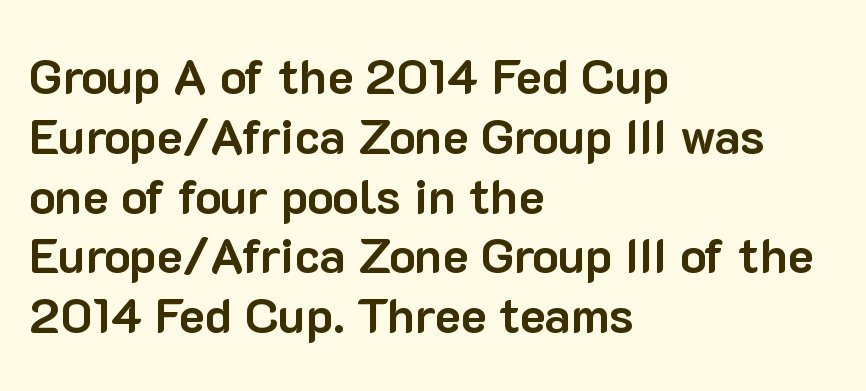
Serif or sans? Sans — the stroke terminals are bare. Honestly, there is no underline to notice here at all. Inter-character spacing is left at the font's built-in metrics. The passage is arranged the way most books set body copy — flush left. Vertical strokes here are truly vertical.
